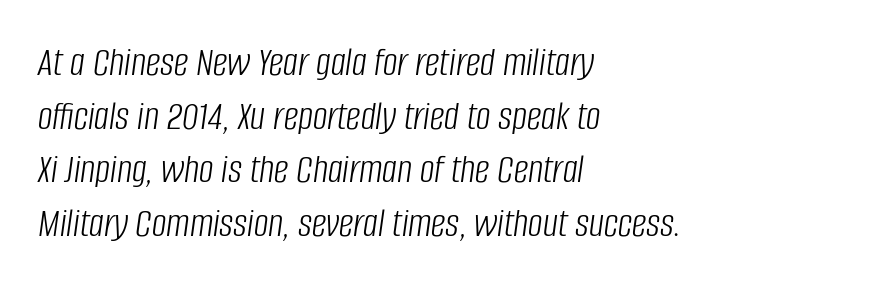
{"italic": "yes", "lean": "right", "slant_degrees": 8, "bold": "no", "weight": "light", "width": "condensed", "stroke_contrast": "low", "x_height": "large", "monospaced": "no", "underline": "no", "align": "left", "line_spacing": "normal", "line_spacing_ratio": 1.31, "letter_spacing": "normal", "letter_spacing_em": 0.0, "glyph_px": 41}
